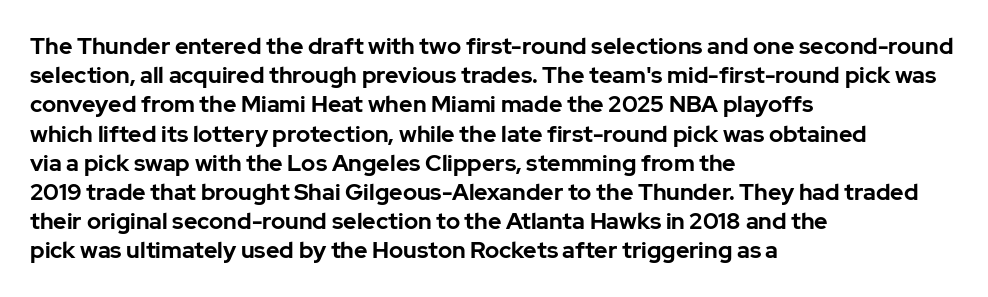
Q: Is the text bold? A: Yes.
Q: Is the text italic (slanted)? A: No, it is upright.
Q: Is the text underlined? A: No.
Q: How is the paragraph aligned? A: Left-aligned.
Q: Is the spacing between letters normal or unusually wide? A: Normal.
Q: Is the spacing between lines tight, normal or loose? A: Normal.
